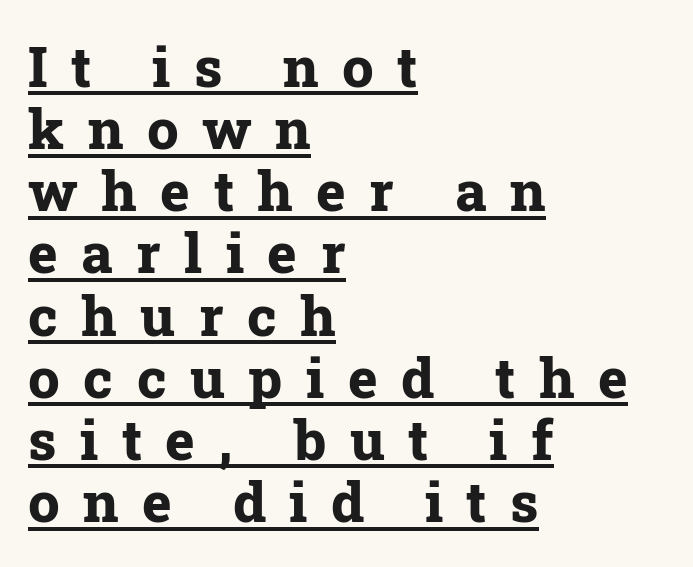
Q: Is the text bold? A: Yes.
Q: Is the text italic (slanted)? A: No, it is upright.
Q: Is the typeface a serif or a sans-serif typeface? A: Serif.
Q: Is the text underlined? A: Yes.
Q: How is the paragraph aligned? A: Left-aligned.
Q: Is the spacing between letters normal or unusually wide? A: Unusually wide.
Q: Is the spacing between lines tight, normal or loose? A: Tight.
Q: Width (condensed, normal, or wide)? A: Normal.
Q: Stroke contrast? A: Low.
Q: x-height? A: Medium.
Q: Monospaced? A: No.
